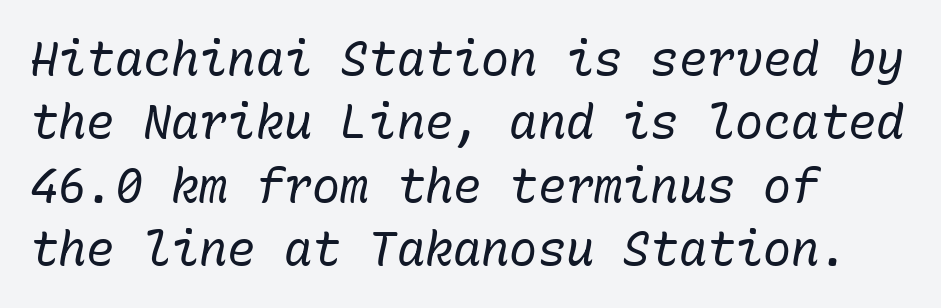
{"italic": "yes", "lean": "right", "slant_degrees": 10, "bold": "no", "weight": "regular", "width": "normal", "stroke_contrast": "low", "x_height": "medium", "monospaced": "yes", "underline": "no", "align": "left", "line_spacing": "normal", "line_spacing_ratio": 1.35, "letter_spacing": "normal", "letter_spacing_em": 0.0, "glyph_px": 47}
